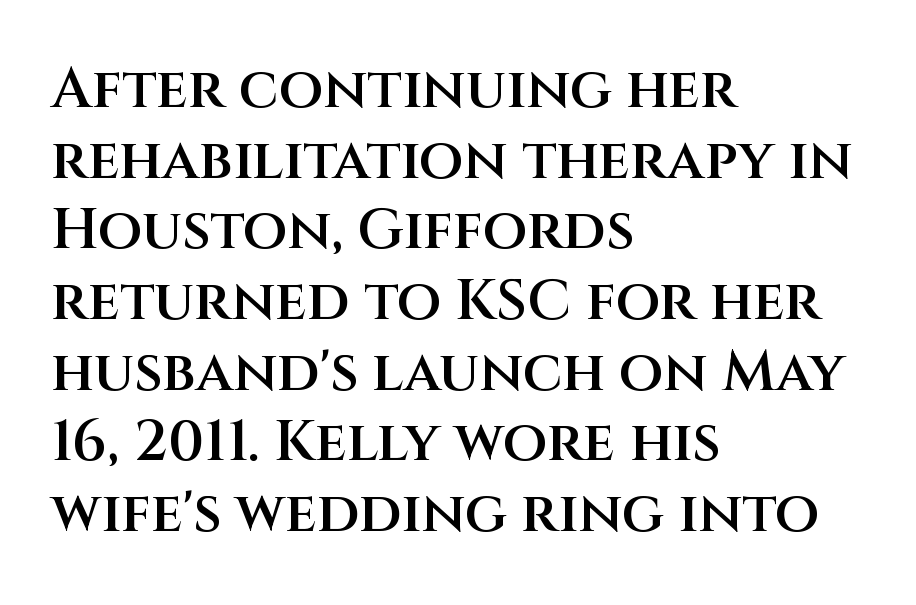
{"serif": "no", "italic": "no", "bold": "semi", "weight": "semibold", "width": "normal", "stroke_contrast": "medium", "x_height": "large", "monospaced": "no", "underline": "no", "align": "left", "line_spacing_ratio": 1.24, "letter_spacing": "normal", "letter_spacing_em": 0.0, "glyph_px": 57}
